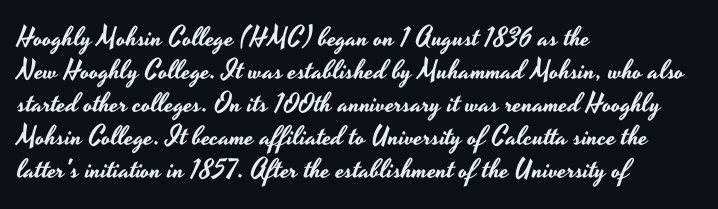
Q: Is the text italic (slanted)? A: Yes.
Q: Is the text underlined? A: No.
Q: How is the paragraph aligned? A: Left-aligned.
Q: Is the spacing between letters normal or unusually wide? A: Normal.
